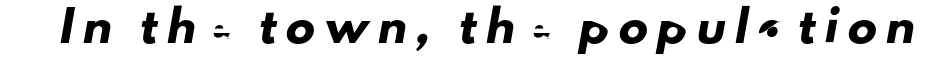
{"serif": "no", "width": "normal", "stroke_contrast": "low", "x_height": "small", "monospaced": "no", "underline": "no", "letter_spacing": "wide", "letter_spacing_em": 0.34, "glyph_px": 29}
